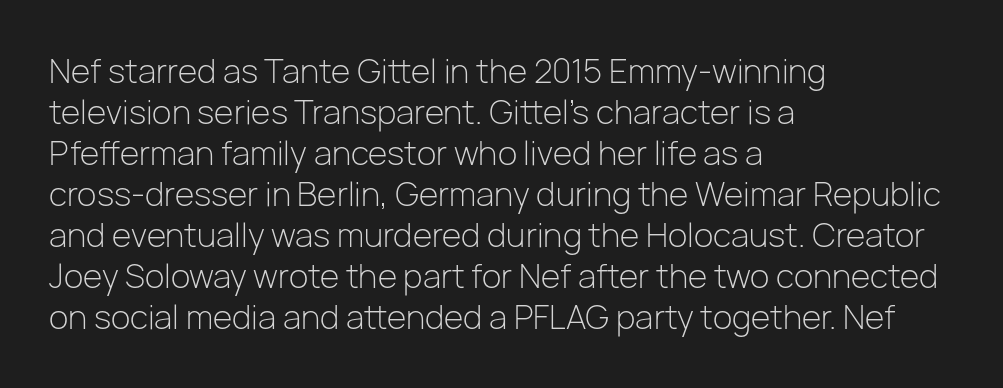
The cut favours lightness, reaching ordinary text weight at its darkest. How would I describe the line gaps? Plain and ordinary. Layout note: lines flush left. Unlike italic type, these characters show no tilt at all. The rendering uses natural spacing where letterforms have individual widths.
